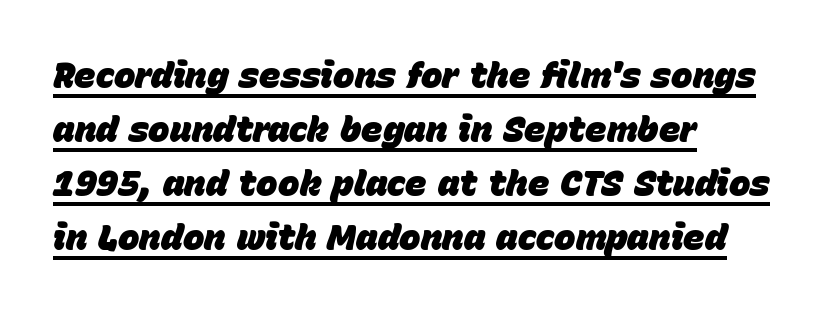
Strokes here are thick enough to call this a true bold. Is there an underline? Yes — a line sits under the letters. Characters follow at the spacing the type designer built in. Evenly set lines give the paragraph a standard silhouette. Compared with ordinary roman type, these characters are visibly tilted. A typesetter would call this proportional, since set widths differ per character.
